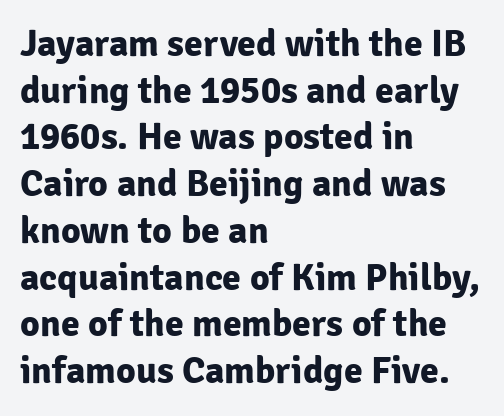
The specimen reads as upright at a glance. Unmarked baselines from the first word to the last. There is no visible air inserted between adjacent glyphs. Is this a fixed-width face? No — the glyphs have proportional, varying widths.
